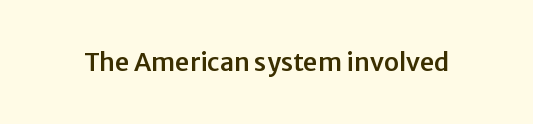
If you drew a line through each stem, it would be perfectly vertical. Characters follow at the spacing the type designer built in. The words here are not underlined.
